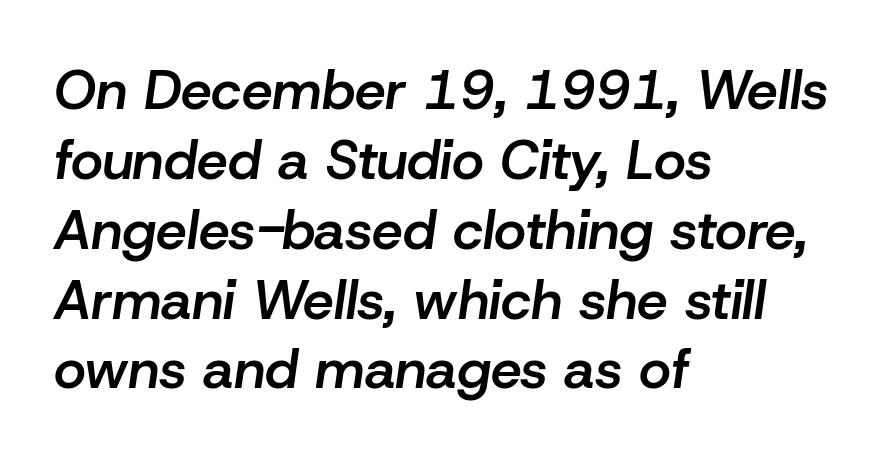
The image shows 55 px semibold type, italic (leaning right); set left-aligned, normal line spacing (1.27x), normal letter spacing, not underlined; low stroke contrast and a medium x-height.
